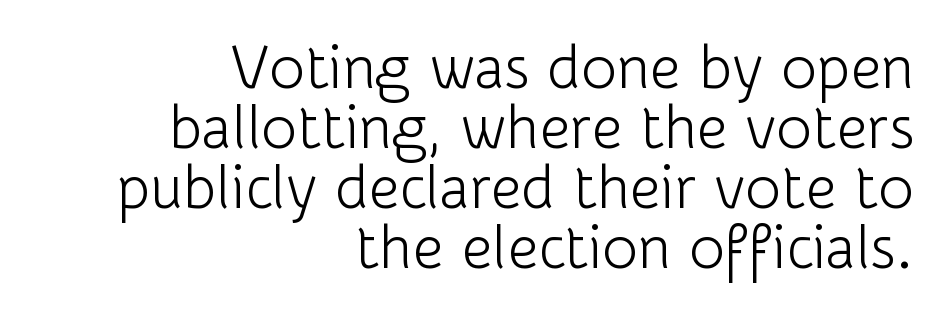
The image shows 60 px light sans-serif type, upright; set right-aligned, tight line spacing (1.0x), normal letter spacing, not underlined; low stroke contrast and a medium x-height.
